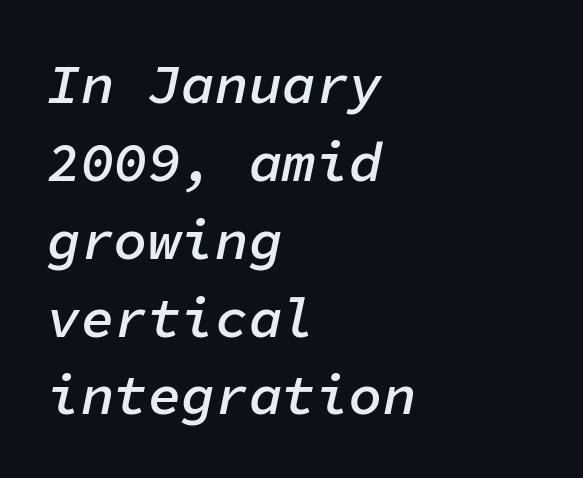
Every character here occupies the same horizontal width, giving the sample a typewriter-like rhythm. One glance says typical: line gaps are just what's usual. Posture: slanted. I'd describe the lettering as semibold — firm but not a full bold. All the whitespace from short lines collects on the right. Each word holds together tightly as a unit, with standard inter-letter gaps.
